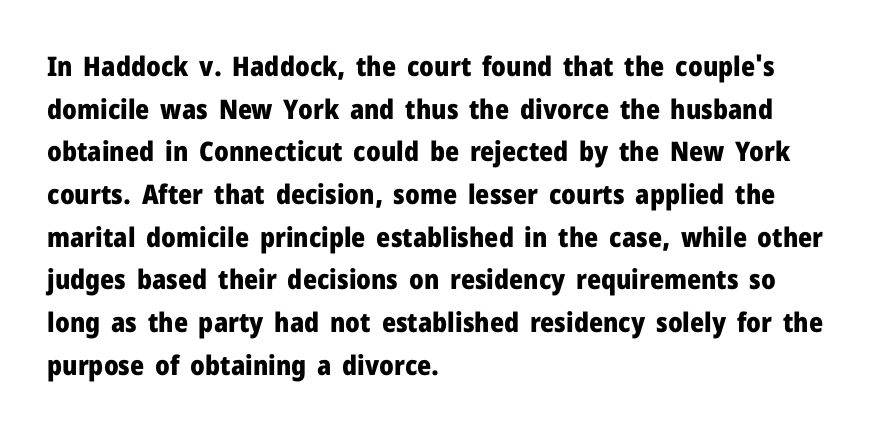
Typesetter's note: full bold, strokes at maximum text heaviness. Compared with typical paragraphs, the rows here are spaced about the same. Layout note: lines flush left. The passage shown is not underscored anywhere.
